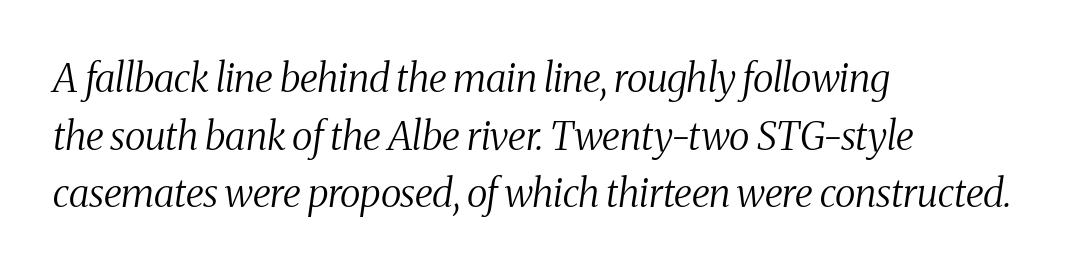
Underlining? Definitely not there. These lines are rendered in a variable-pitch font. The line texture is even and compact thanks to regular tracking. The text was rendered using a seriffed face with decorative stroke endings. This sample is left-justified, so line endings fall wherever the words run out. Looking at the ascenders, they clearly lean.
